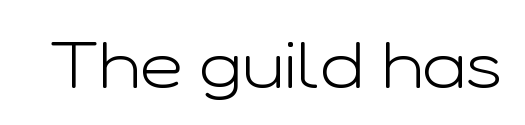
Q: Is the text bold? A: No.
Q: Is the text italic (slanted)? A: No, it is upright.
Q: Is the typeface a serif or a sans-serif typeface? A: Sans-serif.
Q: Is the text underlined? A: No.
Q: Is the spacing between letters normal or unusually wide? A: Normal.
Q: Width (condensed, normal, or wide)? A: Wide.
Q: Stroke contrast? A: Low.
Q: x-height? A: Medium.
Q: Monospaced? A: No.
